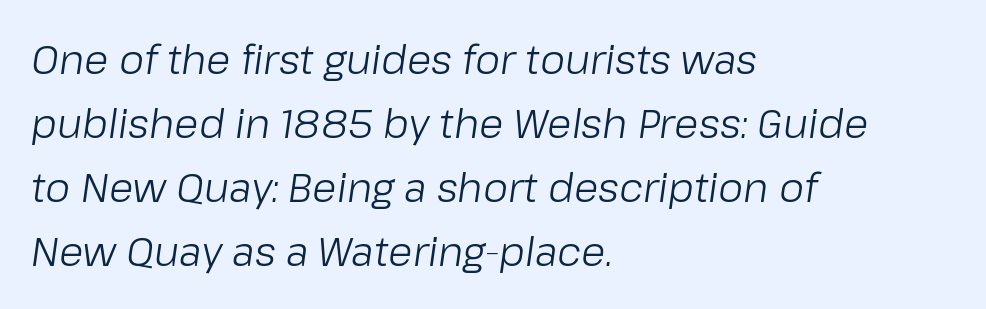
{"italic": "yes", "lean": "right", "slant_degrees": 8, "bold": "no", "weight": "light", "width": "normal", "stroke_contrast": "low", "x_height": "medium", "monospaced": "no", "underline": "no", "align": "left", "line_spacing": "normal", "line_spacing_ratio": 1.6, "letter_spacing": "normal", "letter_spacing_em": 0.0, "glyph_px": 40}
